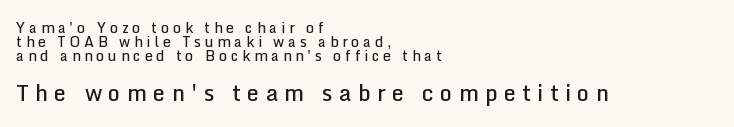
Q: Is the text bold? A: Semi-bold.
Q: Is the text italic (slanted)? A: No, it is upright.
Q: Is the text underlined? A: No.
Q: How is the paragraph aligned? A: Left-aligned.
Q: Is the spacing between letters normal or unusually wide? A: Unusually wide.
Q: Is the spacing between lines tight, normal or loose? A: Tight.
Q: Which block of text is set in a larger size, the first (top) or the second (bottom)? A: The second (bottom) one.
